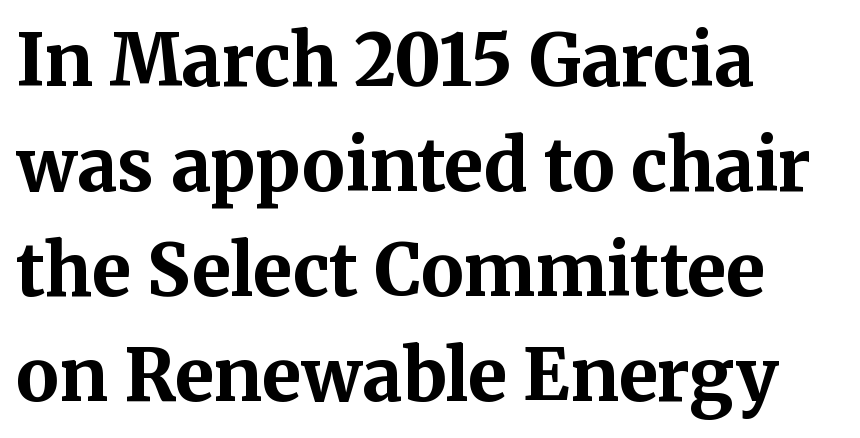
{"serif": "yes", "italic": "no", "bold": "yes", "weight": "bold", "width": "normal", "stroke_contrast": "medium", "x_height": "medium", "monospaced": "no", "underline": "no", "align": "left", "line_spacing": "normal", "line_spacing_ratio": 1.48, "letter_spacing": "normal", "letter_spacing_em": 0.0, "glyph_px": 71}
